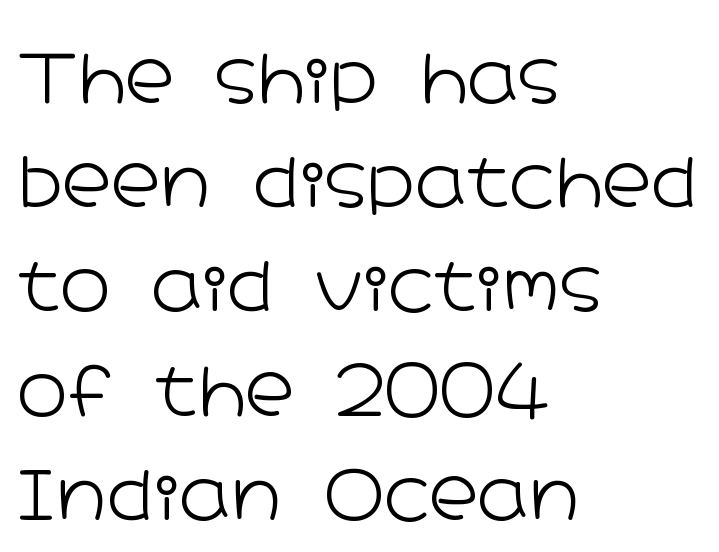
Horizontal bands of white between lines are of average thickness. If you drew a line through each stem, it would be perfectly vertical. This sample has the flowing, uneven cadence of proportional lettering. Font category for this specimen: sans-serif. A light-to-regular cut is what we see here.
